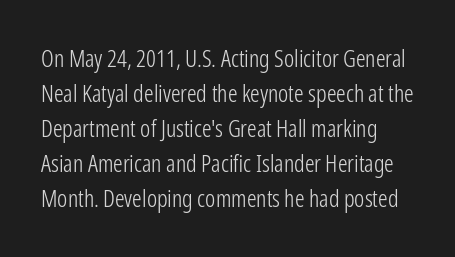
{"italic": "no", "bold": "no", "underline": "no", "line_spacing": "normal", "line_spacing_ratio": 1.46, "letter_spacing": "normal", "letter_spacing_em": 0.0, "glyph_px": 24}
